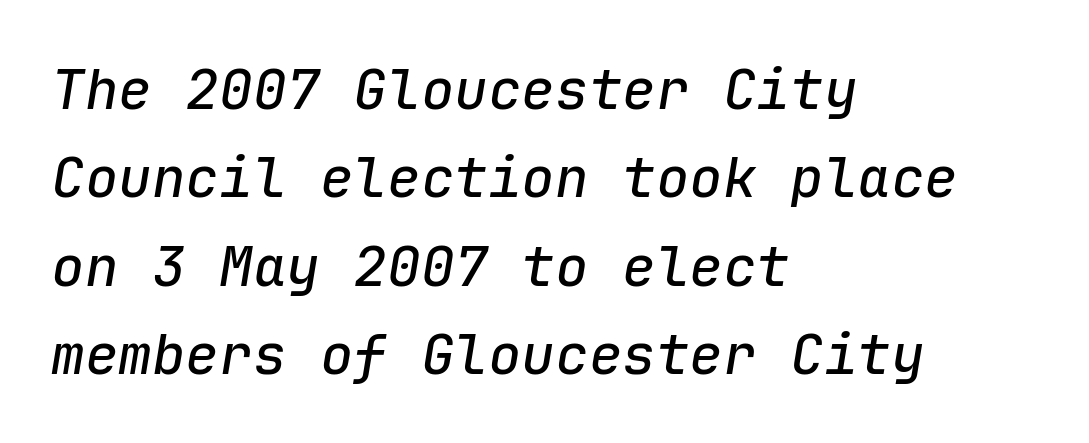
Q: Is the text italic (slanted)? A: Yes, it leans right by about 9 degrees.
Q: Is the text underlined? A: No.
Q: How is the paragraph aligned? A: Left-aligned.
Q: Is the spacing between letters normal or unusually wide? A: Normal.
Q: Is the spacing between lines tight, normal or loose? A: Normal.
Q: Width (condensed, normal, or wide)? A: Normal.
Q: Stroke contrast? A: Low.
Q: x-height? A: Medium.
Q: Monospaced? A: Yes.
